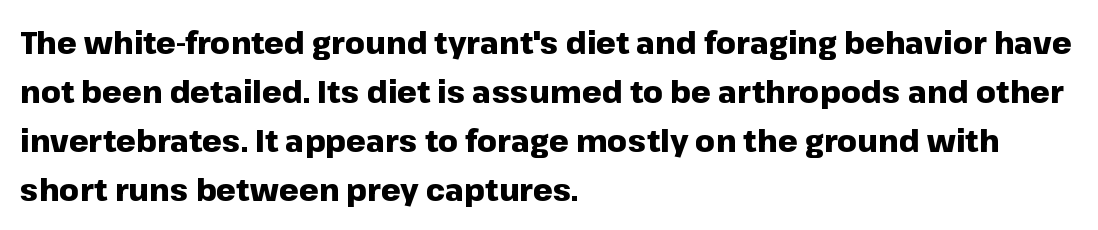
{"serif": "no", "italic": "no", "bold": "yes", "weight": "heavy", "width": "normal", "stroke_contrast": "low", "x_height": "medium", "monospaced": "no", "underline": "no", "align": "left", "line_spacing": "normal", "line_spacing_ratio": 1.58, "letter_spacing": "normal", "letter_spacing_em": 0.0, "glyph_px": 31}
